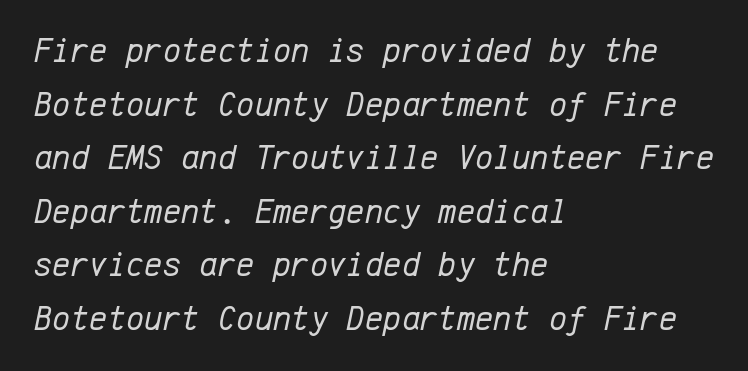
On a weight scale, this lands at 450 or below. Vertical spacing — default. The rag falls on the right side of this text block. The rendering keeps characters at their native spacing. Each letter, wide or thin by design, is forced into the same width here. Beneath every word, the page is bare.
